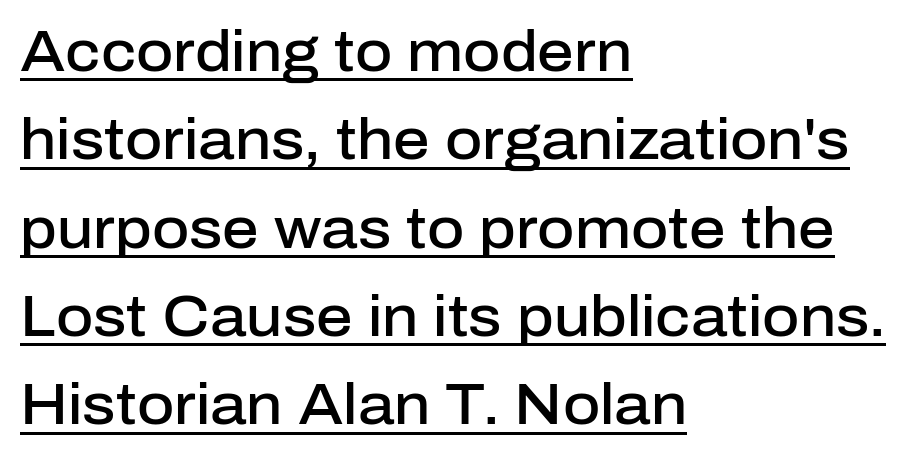
The image shows 57 px semibold sans-serif type, upright; set left-aligned, normal line spacing (1.55x), normal letter spacing, underlined; low stroke contrast and a medium x-height.
